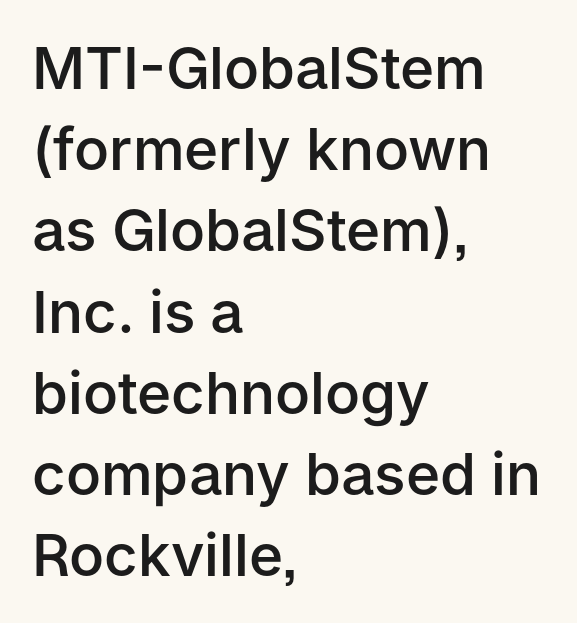
Q: Is the text bold? A: Semi-bold.
Q: Is the text italic (slanted)? A: No, it is upright.
Q: Is the typeface a serif or a sans-serif typeface? A: Sans-serif.
Q: Is the text underlined? A: No.
Q: How is the paragraph aligned? A: Left-aligned.
Q: Is the spacing between letters normal or unusually wide? A: Normal.
Q: Is the spacing between lines tight, normal or loose? A: Normal.
Q: Width (condensed, normal, or wide)? A: Normal.
Q: Stroke contrast? A: Low.
Q: x-height? A: Medium.
Q: Monospaced? A: No.
